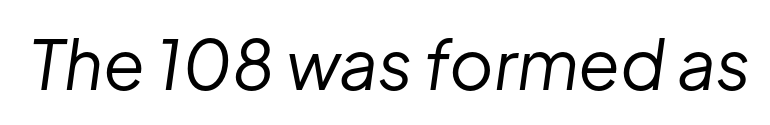
The letters are slanted; this is an italic face. Spacing verdict: proportional, widths tailored to each character. Has an underline been added? It has not. Look at the tracking — it's just the regular setting, nothing added.
